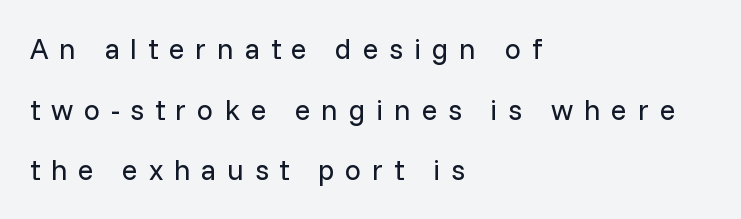
{"serif": "no", "italic": "no", "bold": "no", "weight": "regular", "width": "normal", "stroke_contrast": "low", "x_height": "medium", "monospaced": "no", "underline": "no", "align": "left", "line_spacing": "loose", "line_spacing_ratio": 2.09, "letter_spacing": "wide", "letter_spacing_em": 0.37, "glyph_px": 29}
